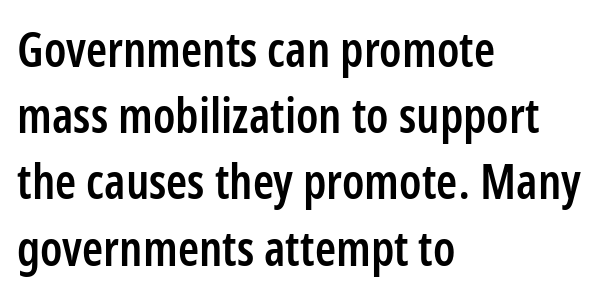
The image shows 48 px semibold, condensed sans-serif type, upright; set left-aligned, normal line spacing (1.38x), normal letter spacing, not underlined; low stroke contrast and a medium x-height.
